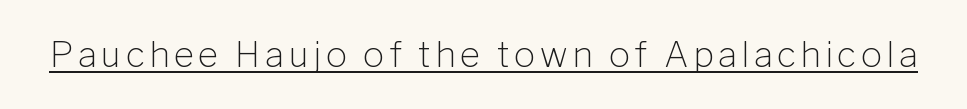
Character widths vary here, with narrow letters taking less room than wide ones. The lettering holds an erect, upright posture throughout. Notice how a bar underscores the lettering throughout. Stroke mass is kept to a normal reading level or below. You can tell from the bare stems that sans-serif type was used.
